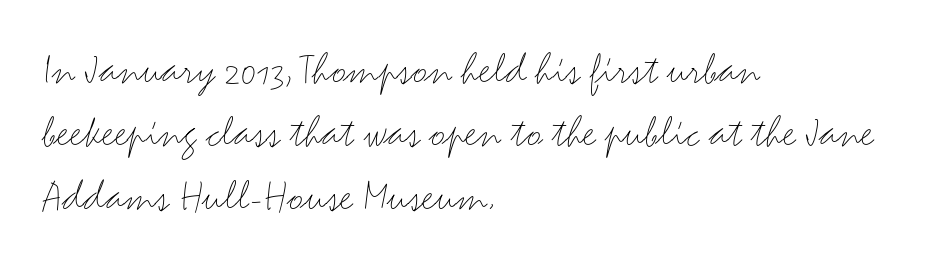
Q: Is the text bold? A: No.
Q: Is the text italic (slanted)? A: Yes.
Q: Is the typeface a serif or a sans-serif typeface? A: Sans-serif.
Q: Is the text underlined? A: No.
Q: How is the paragraph aligned? A: Left-aligned.
Q: Is the spacing between letters normal or unusually wide? A: Normal.
Q: Is the spacing between lines tight, normal or loose? A: Normal.
Q: Width (condensed, normal, or wide)? A: Wide.
Q: Stroke contrast? A: Medium.
Q: x-height? A: Small.
Q: Monospaced? A: No.
